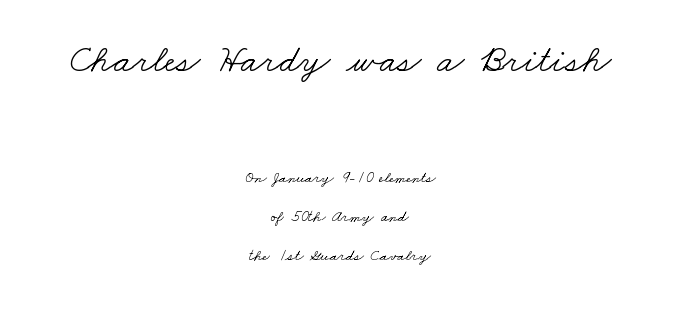
Q: Is the text bold? A: No.
Q: Is the typeface a serif or a sans-serif typeface? A: Serif.
Q: Is the text underlined? A: No.
Q: How is the paragraph aligned? A: Centered.
Q: Is the spacing between letters normal or unusually wide? A: Normal.
Q: Is the spacing between lines tight, normal or loose? A: Loose.
Q: Which block of text is set in a larger size, the first (top) or the second (bottom)? A: The first (top) one.
Q: Width (condensed, normal, or wide)? A: Wide.
Q: Stroke contrast? A: Low.
Q: x-height? A: Small.
Q: Monospaced? A: No.
